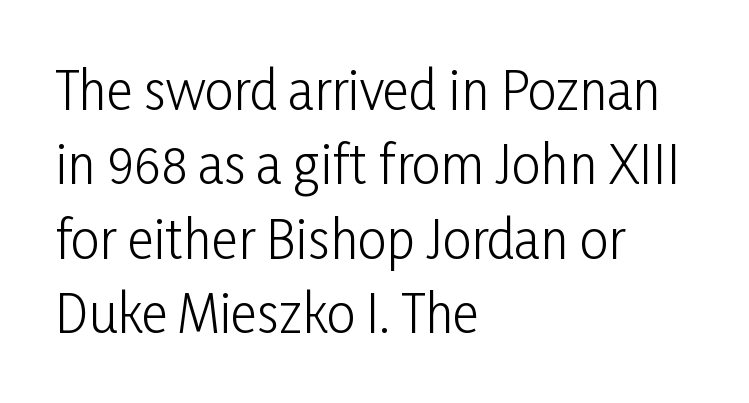
Quick note: not italic, upright. The text was rendered using a sans face with plain stroke endings. Note the varied advance widths — an 'i' is clearly narrower than an 'm'. Regarding leading, the lines here are spaced in the standard way. The compositor pushed each line to the left boundary.
